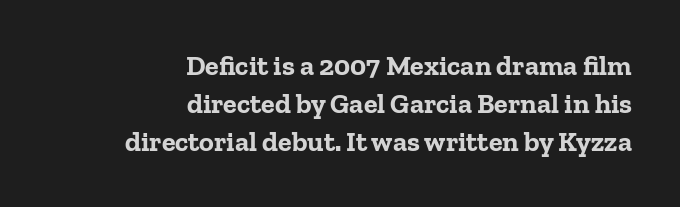
Q: Is the text bold? A: Yes.
Q: Is the text italic (slanted)? A: No, it is upright.
Q: Is the typeface a serif or a sans-serif typeface? A: Serif.
Q: Is the text underlined? A: No.
Q: How is the paragraph aligned? A: Right-aligned.
Q: Is the spacing between letters normal or unusually wide? A: Normal.
Q: Is the spacing between lines tight, normal or loose? A: Normal.
Q: Width (condensed, normal, or wide)? A: Normal.
Q: Stroke contrast? A: Low.
Q: x-height? A: Medium.
Q: Monospaced? A: No.
